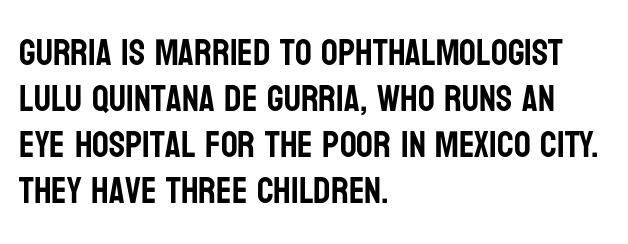
Every row of glyphs begins at an identical x-position on the left. Varying glyph widths throughout — classic text-font behaviour. Stroke terminals: plain, sans-serif. Does extra space separate the letters? No, they use regular spacing. If you drew a line through each stem, it would be perfectly vertical.
